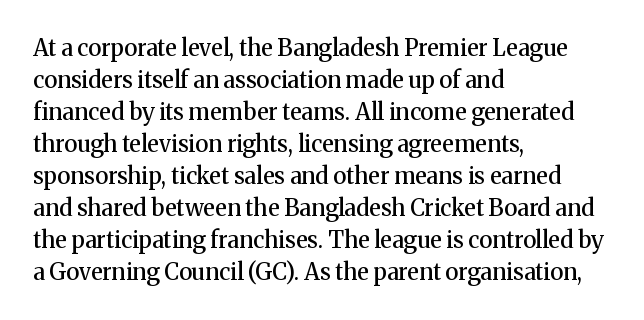
The image shows 23 px text type, upright; set left-aligned, normal line spacing (1.39x), normal letter spacing, not underlined.
